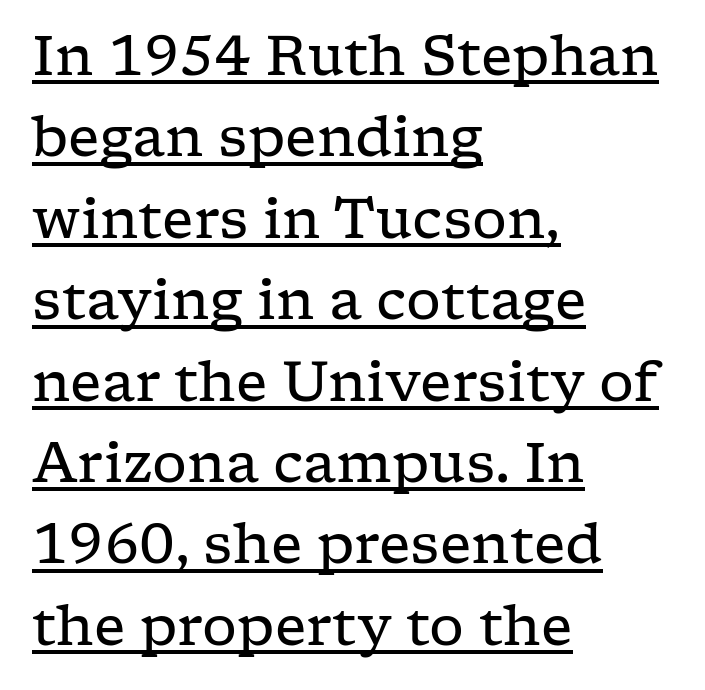
{"serif": "yes", "italic": "no", "bold": "no", "weight": "regular", "width": "wide", "stroke_contrast": "low", "x_height": "medium", "monospaced": "no", "underline": "yes", "align": "left", "line_spacing": "normal", "line_spacing_ratio": 1.48, "letter_spacing": "normal", "letter_spacing_em": 0.0, "glyph_px": 55}
